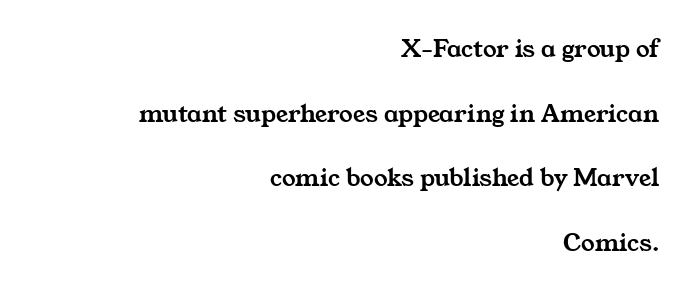
Plain, unruled lines of type. Nobody touched the tracking dial on this one. Layout note: lines flush right. The passage shown stacks its lines with a broad gap.
